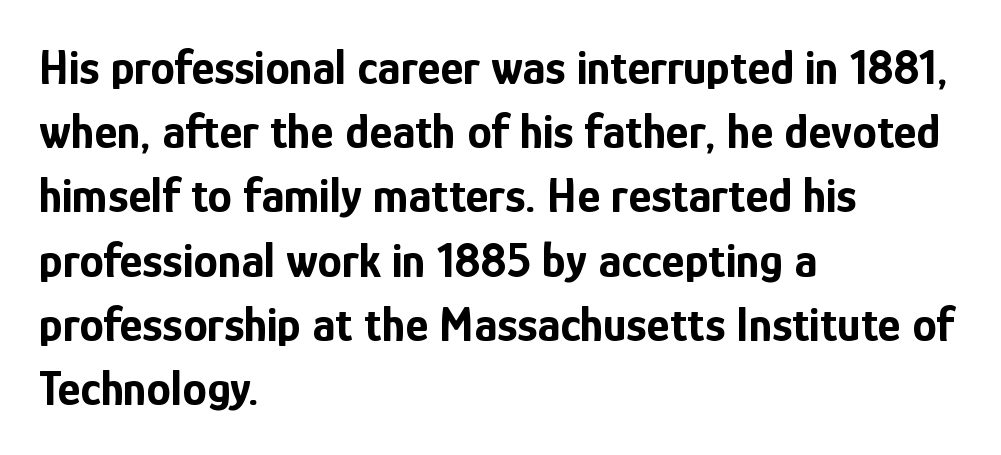
Every character sits straight up, as roman type does. Caption: bold face, heavy strokes. Looks like regular typesetting: each glyph gets only the width it needs. The strip under each line holds only bare page.
